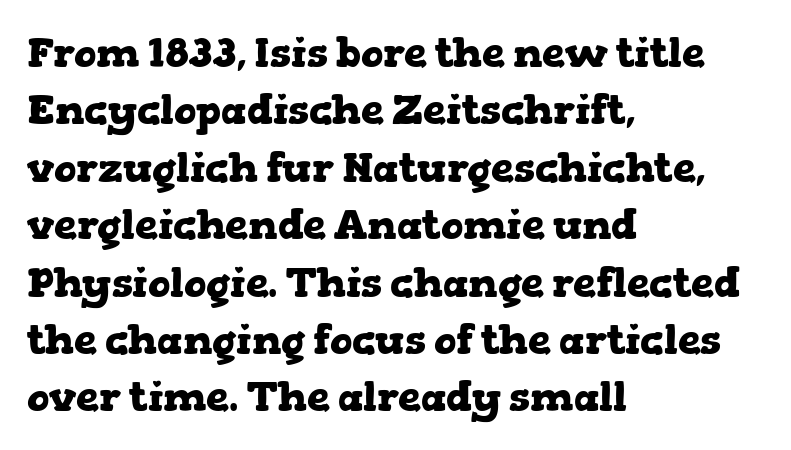
Q: Is the text bold? A: Yes.
Q: Is the text italic (slanted)? A: No, it is upright.
Q: Is the typeface a serif or a sans-serif typeface? A: Serif.
Q: Is the text underlined? A: No.
Q: How is the paragraph aligned? A: Left-aligned.
Q: Is the spacing between letters normal or unusually wide? A: Normal.
Q: Is the spacing between lines tight, normal or loose? A: Normal.
Q: Width (condensed, normal, or wide)? A: Wide.
Q: Stroke contrast? A: Low.
Q: x-height? A: Medium.
Q: Monospaced? A: No.
